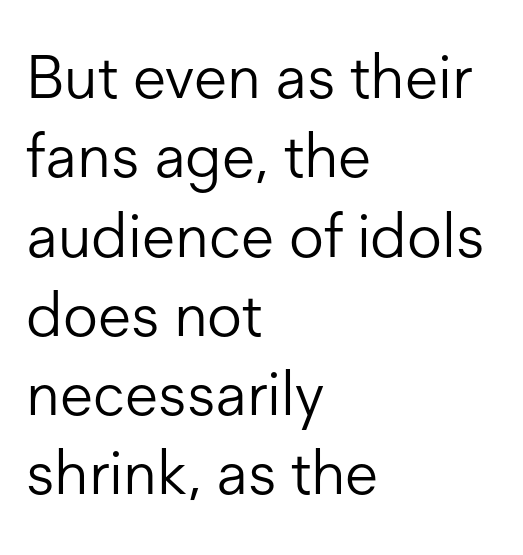
Q: Is the text bold? A: No.
Q: Is the text italic (slanted)? A: No, it is upright.
Q: Is the typeface a serif or a sans-serif typeface? A: Sans-serif.
Q: Is the text underlined? A: No.
Q: How is the paragraph aligned? A: Left-aligned.
Q: Is the spacing between letters normal or unusually wide? A: Normal.
Q: Is the spacing between lines tight, normal or loose? A: Normal.
Q: Width (condensed, normal, or wide)? A: Normal.
Q: Stroke contrast? A: Low.
Q: x-height? A: Medium.
Q: Monospaced? A: No.
